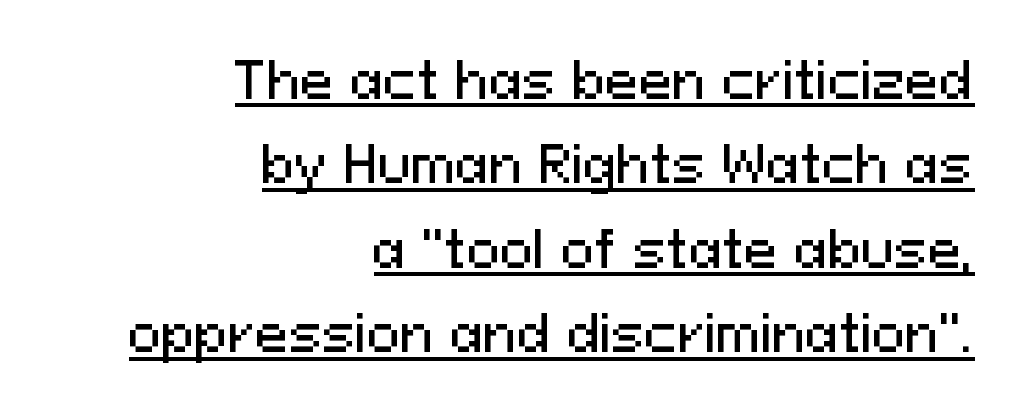
The image shows 50 px sans-serif type, upright; set right-aligned, normal line spacing (1.69x), normal letter spacing, underlined; medium stroke contrast and a medium x-height.
